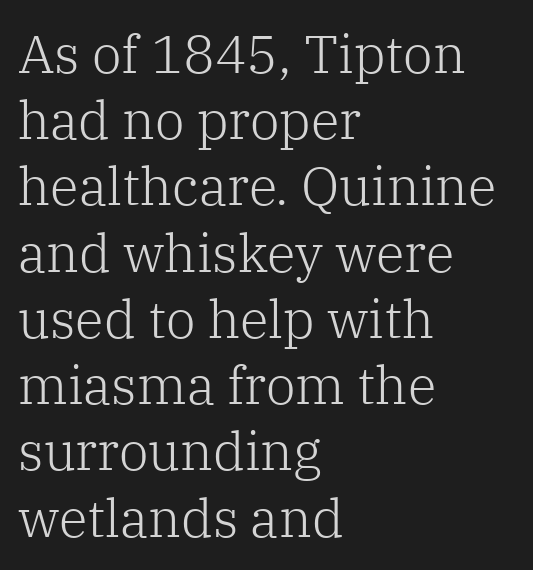
The image shows 53 px light serif type, upright; set left-aligned, normal line spacing (1.25x), normal letter spacing, not underlined; low stroke contrast and a medium x-height.
